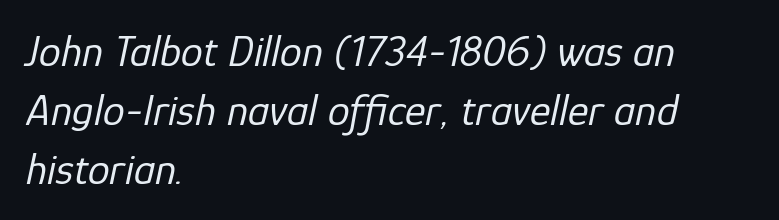
Vertical stems look standard width or narrower in stroke. Nobody drew a line under any word here. Is the block centered? No — it sits flush against the left margin. The face used here is proportionally spaced, like ordinary book or web type.
